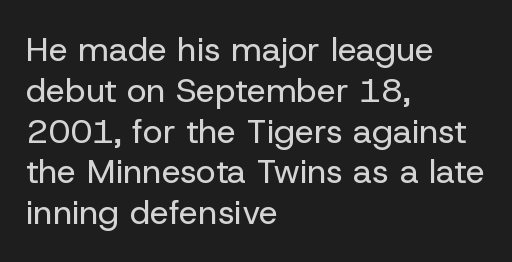
{"serif": "no", "italic": "no", "bold": "no", "weight": "regular", "width": "normal", "stroke_contrast": "low", "x_height": "medium", "monospaced": "no", "underline": "no", "align": "left", "line_spacing_ratio": 1.2, "letter_spacing": "normal", "letter_spacing_em": 0.0, "glyph_px": 34}
